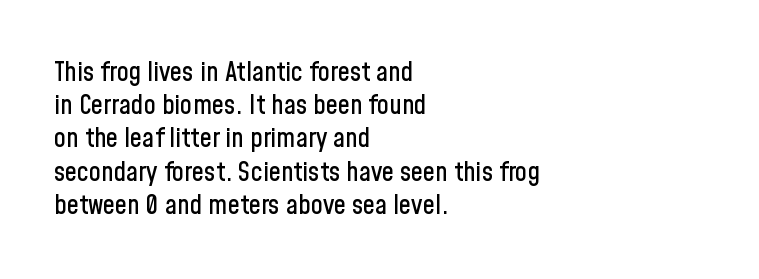
{"italic": "no", "underline": "no", "align": "left", "line_spacing_ratio": 1.23, "letter_spacing": "normal", "letter_spacing_em": 0.0, "glyph_px": 27}
